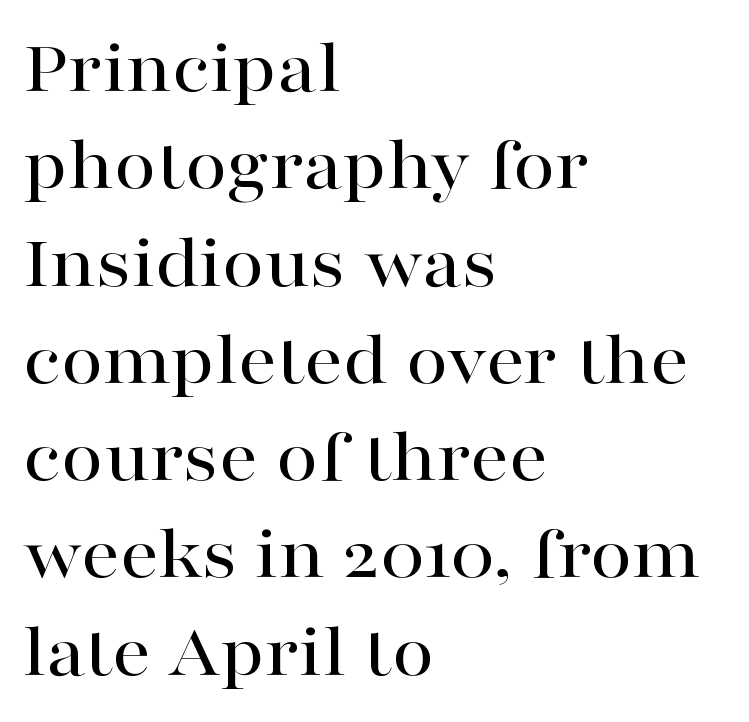
The image shows 76 px wide serif type, upright; set left-aligned, normal line spacing (1.28x), normal letter spacing, not underlined; high stroke contrast and a medium x-height.
